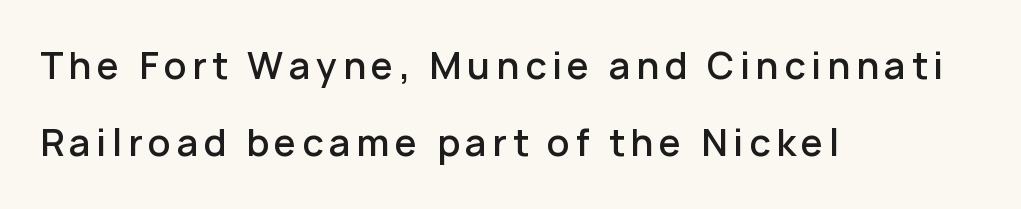
Q: Is the text bold? A: Semi-bold.
Q: Is the text italic (slanted)? A: No, it is upright.
Q: Is the typeface a serif or a sans-serif typeface? A: Sans-serif.
Q: Is the text underlined? A: No.
Q: How is the paragraph aligned? A: Left-aligned.
Q: Is the spacing between lines tight, normal or loose? A: Loose.
Q: Width (condensed, normal, or wide)? A: Normal.
Q: Stroke contrast? A: Low.
Q: x-height? A: Medium.
Q: Monospaced? A: No.
